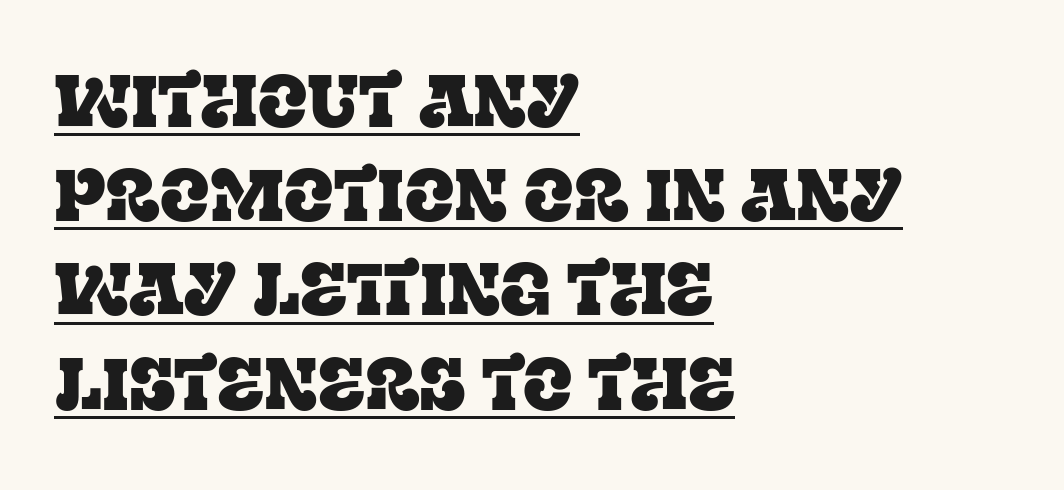
Each line of the rendering has a horizontal stroke beneath the glyphs. Each line starts at the same left margin while the right side varies. Looks like regular typesetting: each glyph gets only the width it needs. One glance says typical: line gaps are just what's usual. The passage shown is typeset with a serif family. Tracking here is standard; glyphs follow each other at the usual distance.
